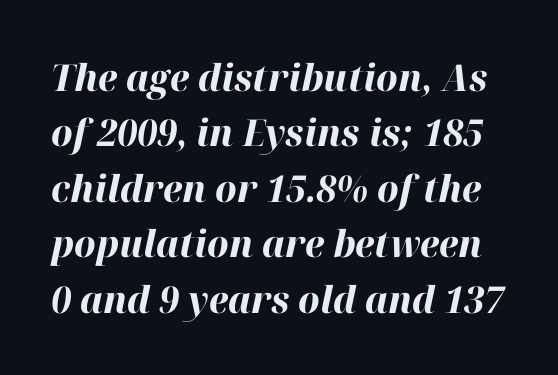
Q: Is the text bold? A: Yes.
Q: Is the text italic (slanted)? A: Yes, it leans right by about 12 degrees.
Q: Is the text underlined? A: No.
Q: Is the spacing between letters normal or unusually wide? A: Normal.
Q: Is the spacing between lines tight, normal or loose? A: Normal.
Q: Width (condensed, normal, or wide)? A: Normal.
Q: Stroke contrast? A: High.
Q: x-height? A: Medium.
Q: Monospaced? A: No.
